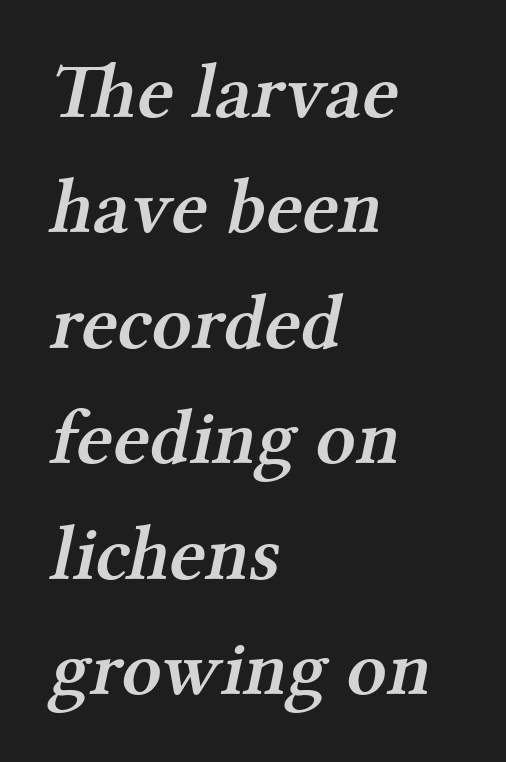
The image shows 78 px semibold serif type; set left-aligned, normal line spacing (1.48x), normal letter spacing, not underlined; medium stroke contrast and a medium x-height.
